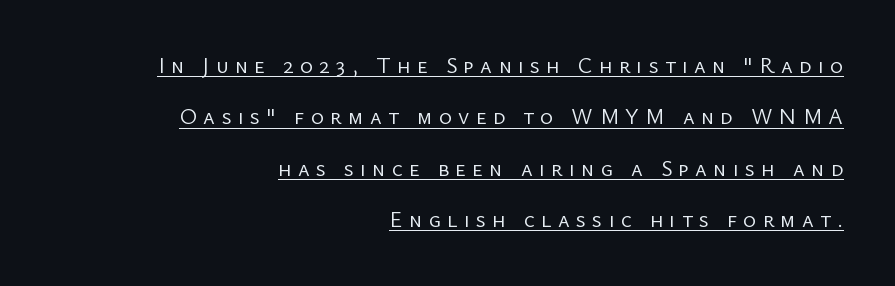
The image shows 22 px text type, upright; set right-aligned, loose line spacing (2.33x), unusually wide letter spacing (+0.29 em), underlined.
